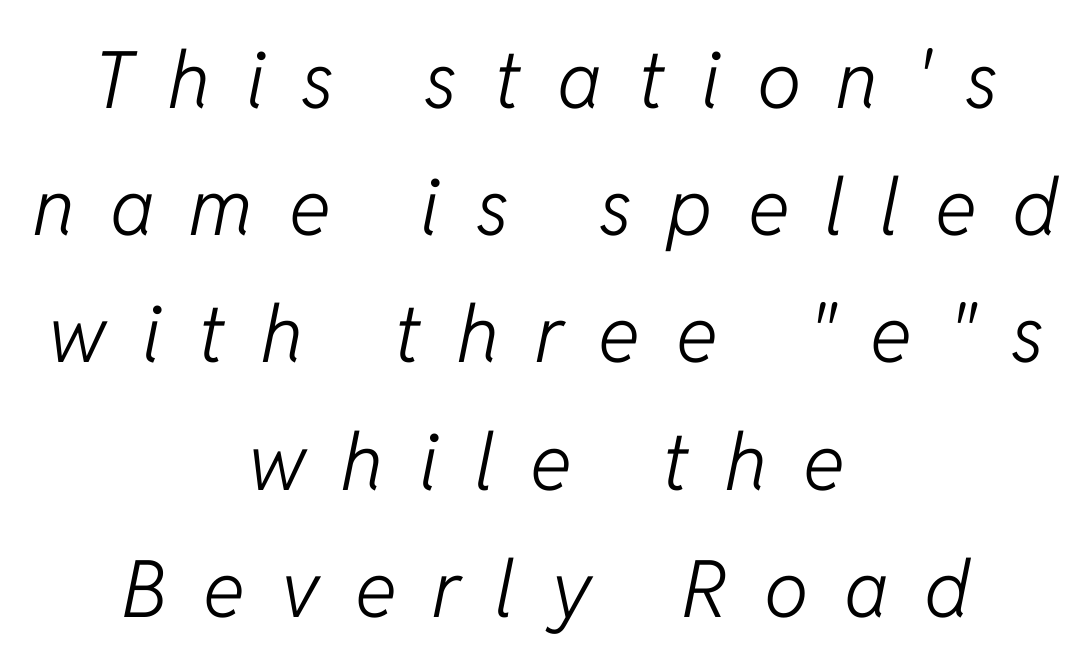
Q: Is the text bold? A: No.
Q: Is the text italic (slanted)? A: Yes, it leans right by about 11 degrees.
Q: Is the text underlined? A: No.
Q: How is the paragraph aligned? A: Centered.
Q: Is the spacing between letters normal or unusually wide? A: Unusually wide.
Q: Is the spacing between lines tight, normal or loose? A: Normal.
Q: Width (condensed, normal, or wide)? A: Normal.
Q: Stroke contrast? A: Low.
Q: x-height? A: Medium.
Q: Monospaced? A: No.
